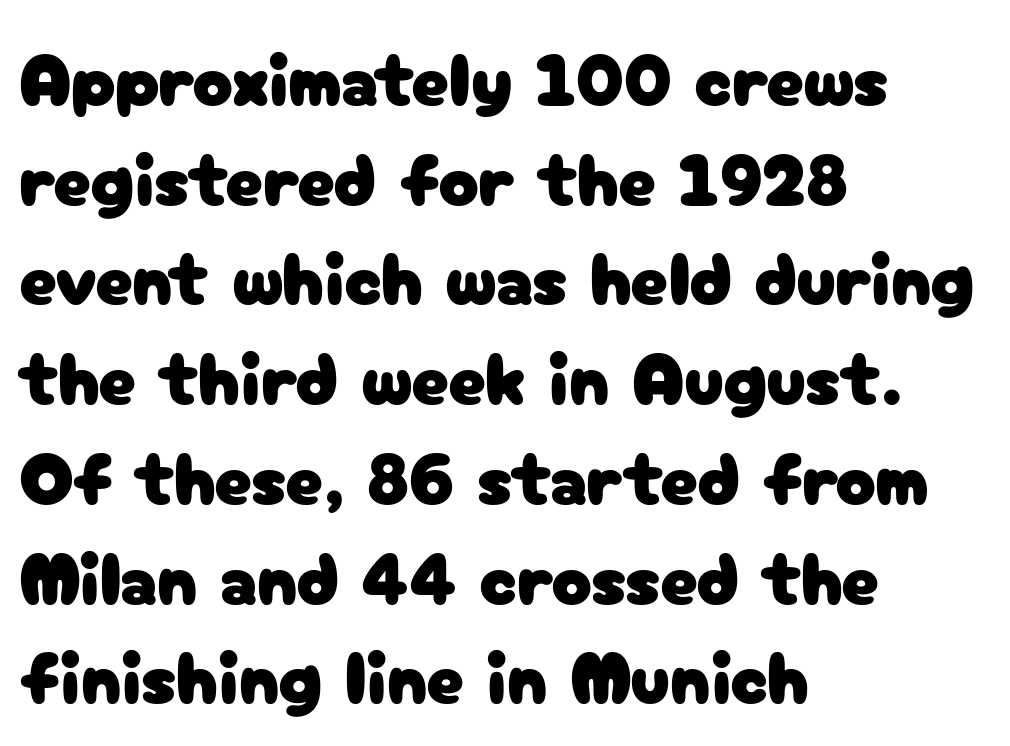
The image shows 75 px sans-serif type, upright; set left-aligned, normal line spacing (1.33x), normal letter spacing, not underlined; low stroke contrast and a medium x-height.
